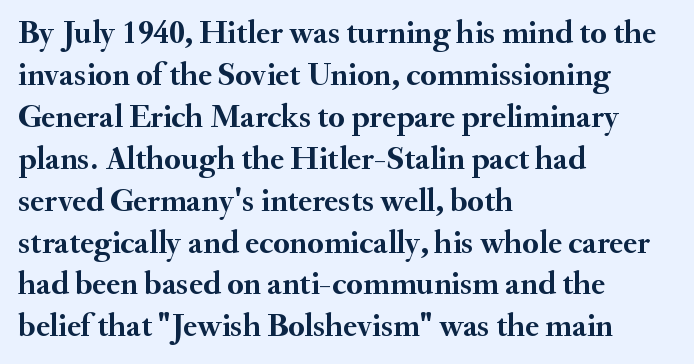
The image shows 33 px semibold serif type, upright; set left-aligned, normal line spacing (1.27x), normal letter spacing, not underlined; medium stroke contrast and a small x-height.
